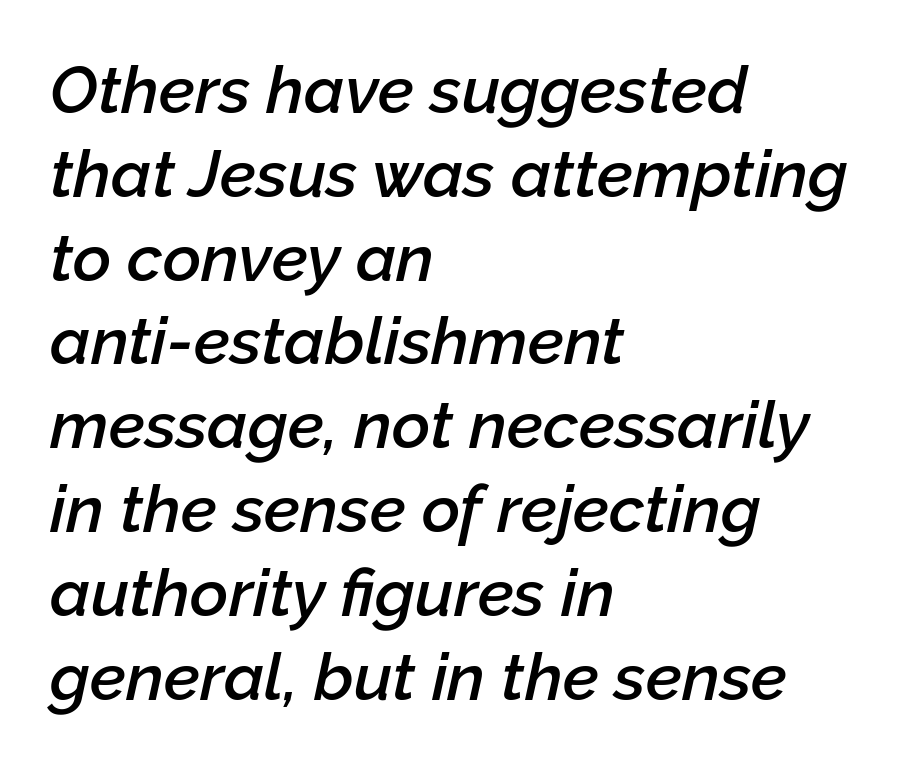
The image shows 66 px semibold type, italic (leaning right); set left-aligned, normal line spacing (1.27x), normal letter spacing, not underlined; low stroke contrast and a medium x-height.
